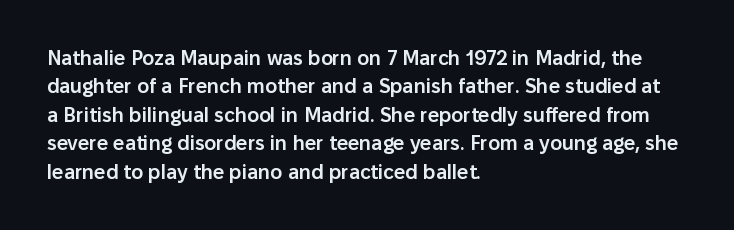
{"italic": "no", "bold": "semi", "underline": "no", "align": "left", "line_spacing": "normal", "line_spacing_ratio": 1.42, "letter_spacing": "normal", "letter_spacing_em": 0.0, "glyph_px": 20}
